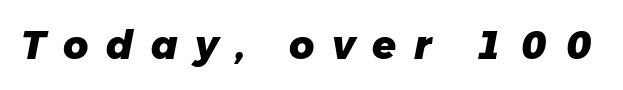
The glyphs have the mass of a bold cut. The words here are not underlined. The letterforms stand isolated, each surrounded by extra space. Quick note: italic.
